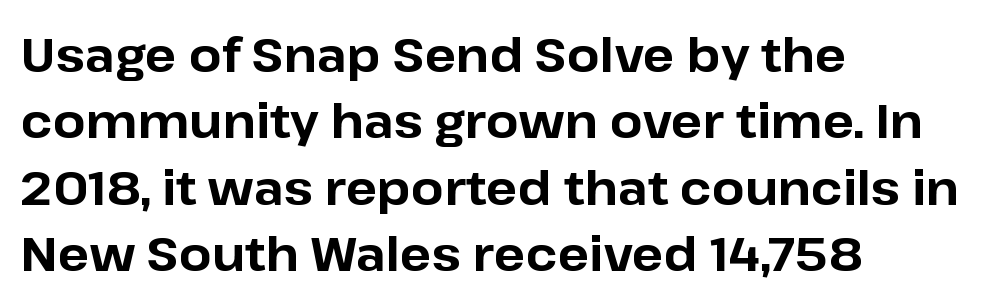
The image shows 47 px bold sans-serif type, upright; set left-aligned, normal line spacing (1.41x), normal letter spacing, not underlined; low stroke contrast and a medium x-height.
